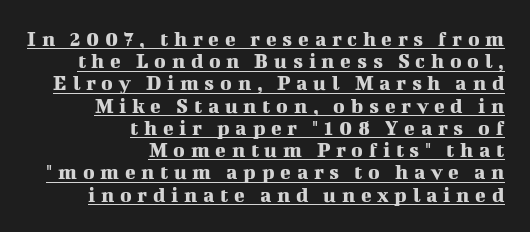
The image shows 22 px text type, upright; set right-aligned, tight line spacing (1.01x), unusually wide letter spacing (+0.26 em), underlined.
